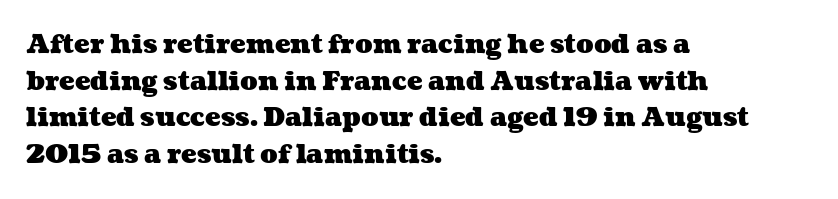
Q: Is the text bold? A: Yes.
Q: Is the text underlined? A: No.
Q: How is the paragraph aligned? A: Left-aligned.
Q: Is the spacing between letters normal or unusually wide? A: Normal.
Q: Is the spacing between lines tight, normal or loose? A: Normal.
